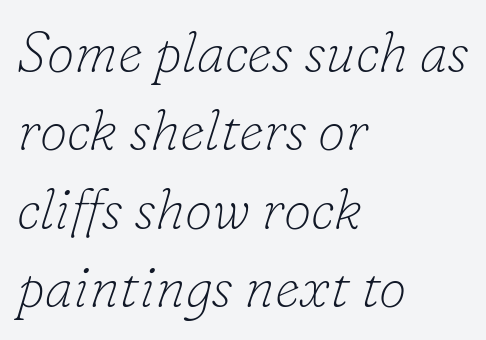
Q: Is the text bold? A: No.
Q: Is the text italic (slanted)? A: Yes, it leans right by about 16 degrees.
Q: Is the typeface a serif or a sans-serif typeface? A: Serif.
Q: Is the text underlined? A: No.
Q: How is the paragraph aligned? A: Left-aligned.
Q: Is the spacing between letters normal or unusually wide? A: Normal.
Q: Is the spacing between lines tight, normal or loose? A: Normal.
Q: Width (condensed, normal, or wide)? A: Normal.
Q: Stroke contrast? A: Low.
Q: x-height? A: Small.
Q: Monospaced? A: No.
